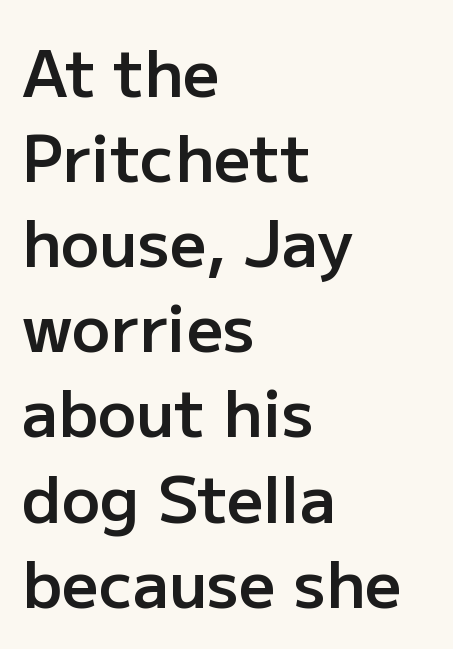
Q: Is the text bold? A: Semi-bold.
Q: Is the text italic (slanted)? A: No, it is upright.
Q: Is the typeface a serif or a sans-serif typeface? A: Sans-serif.
Q: Is the text underlined? A: No.
Q: How is the paragraph aligned? A: Left-aligned.
Q: Is the spacing between letters normal or unusually wide? A: Normal.
Q: Is the spacing between lines tight, normal or loose? A: Normal.
Q: Width (condensed, normal, or wide)? A: Normal.
Q: Stroke contrast? A: Low.
Q: x-height? A: Medium.
Q: Monospaced? A: No.
